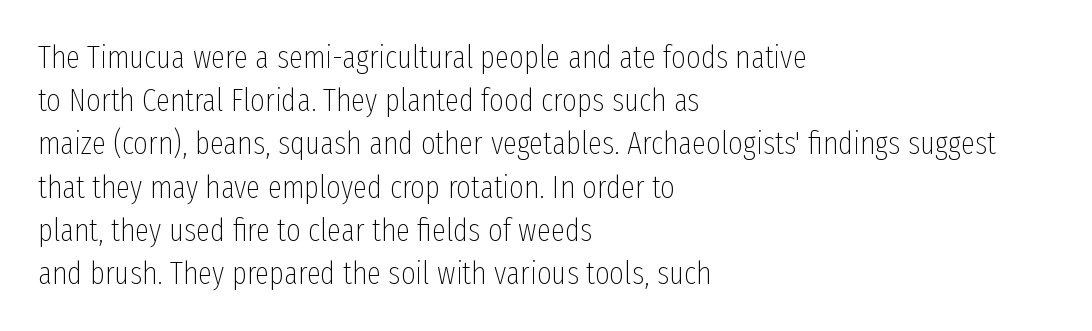
Q: Is the text bold? A: No.
Q: Is the text italic (slanted)? A: No, it is upright.
Q: Is the typeface a serif or a sans-serif typeface? A: Sans-serif.
Q: Is the text underlined? A: No.
Q: How is the paragraph aligned? A: Left-aligned.
Q: Is the spacing between letters normal or unusually wide? A: Normal.
Q: Is the spacing between lines tight, normal or loose? A: Normal.
Q: Width (condensed, normal, or wide)? A: Condensed.
Q: Stroke contrast? A: Low.
Q: x-height? A: Medium.
Q: Monospaced? A: No.
